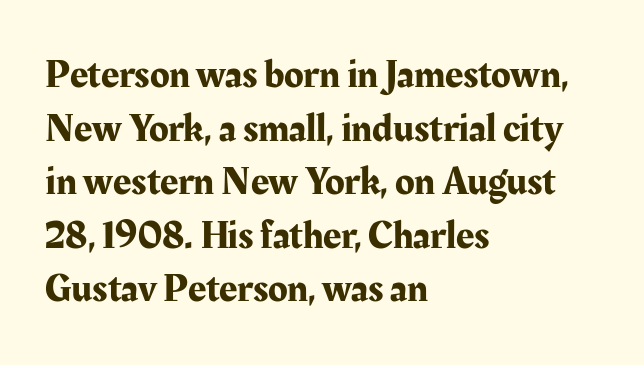
The image shows 40 px serif type, upright; set left-aligned, normal line spacing (1.34x), normal letter spacing, not underlined; medium stroke contrast and a medium x-height.
